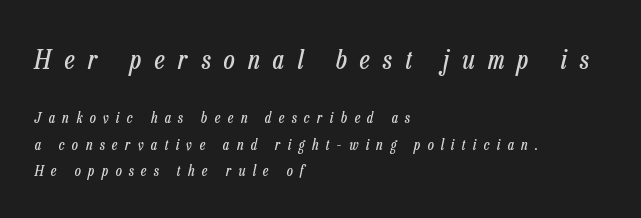
The image shows 27 px text type, italic (leaning right); set left-aligned, line spacing 1.76x, unusually wide letter spacing (+0.5 em), not underlined; the first (top) block is 1.8x larger.
